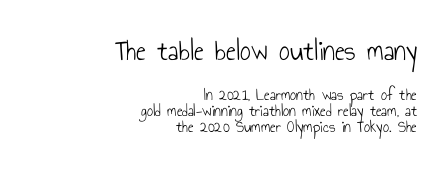
The image shows 30 px light, condensed sans-serif type, upright; set right-aligned, tight line spacing (0.96x), normal letter spacing, not underlined; the first (top) block is 1.76x larger; low stroke contrast and a small x-height.
